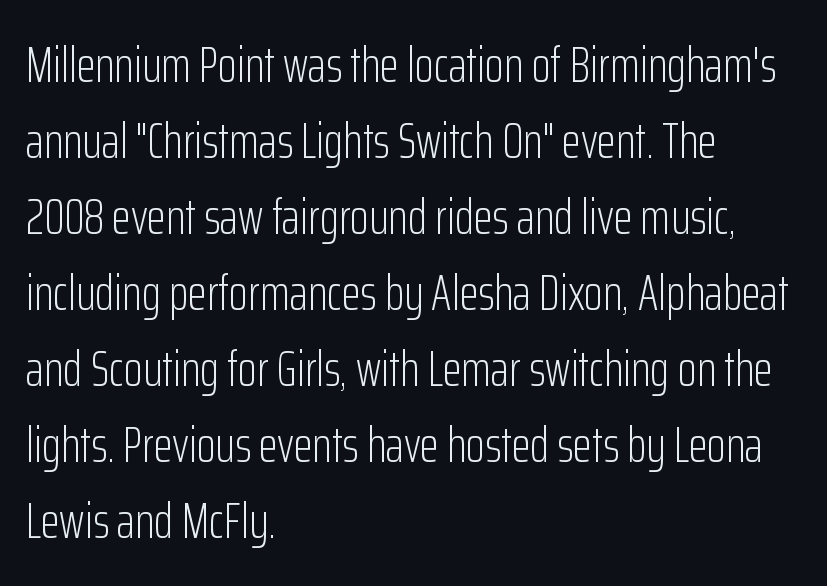
The image shows 49 px light, condensed sans-serif type, upright; set left-aligned, normal line spacing (1.55x), normal letter spacing, not underlined; low stroke contrast and a medium x-height.
